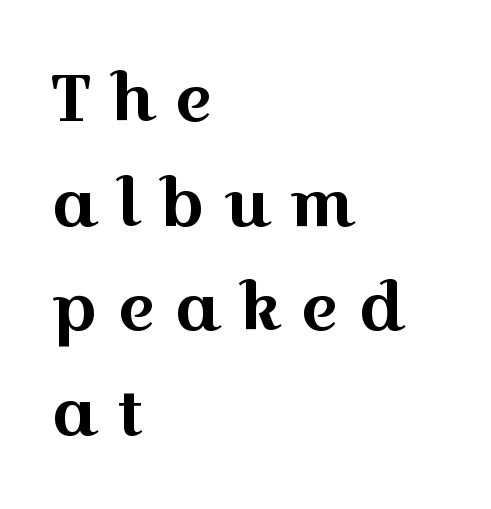
Designer's note — italics off, roman on. These lines are rendered in a variable-pitch font. There is plenty of visible air inserted between adjacent glyphs. The lines are quadded left.
